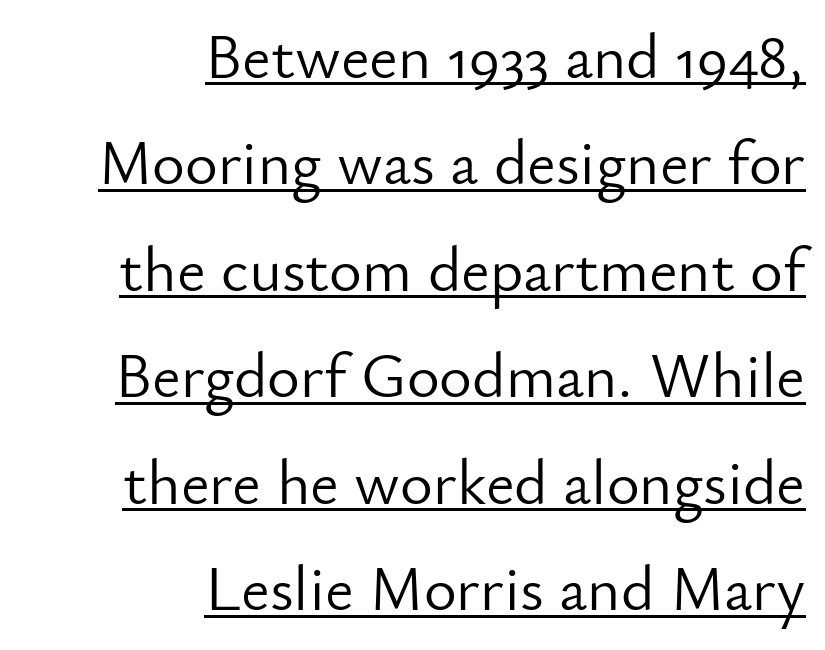
Q: Is the text bold? A: No.
Q: Is the text italic (slanted)? A: No, it is upright.
Q: Is the typeface a serif or a sans-serif typeface? A: Sans-serif.
Q: Is the text underlined? A: Yes.
Q: How is the paragraph aligned? A: Right-aligned.
Q: Is the spacing between letters normal or unusually wide? A: Normal.
Q: Is the spacing between lines tight, normal or loose? A: Normal.
Q: Width (condensed, normal, or wide)? A: Normal.
Q: Stroke contrast? A: Low.
Q: x-height? A: Small.
Q: Monospaced? A: No.
